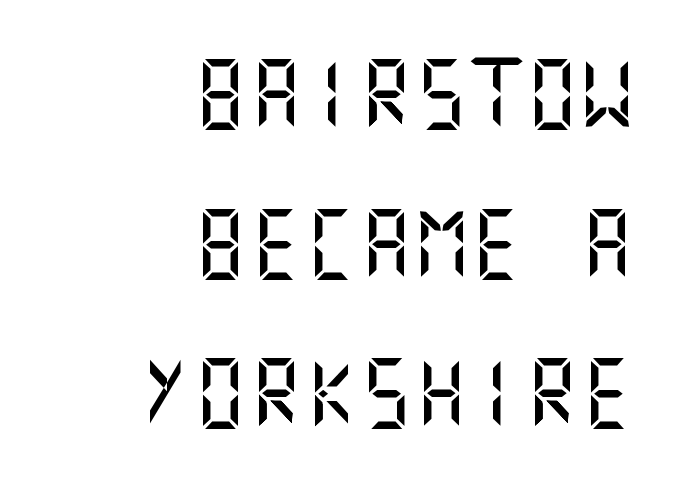
The image shows 69 px sans-serif type, upright; set right-aligned, loose line spacing (2.17x), normal letter spacing, not underlined; medium stroke contrast and a large x-height.
